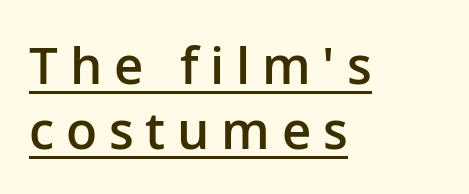
Vertical strokes here are truly vertical. Bold? Not quite — semibold, heavier than regular but stopping short. A typesetter would call this proportional, since set widths differ per character. Are there feet on the stems? There aren't — it's a sans. Normally led — the rows are evenly, conventionally spaced. Compared with typical body copy, the letter spacing here is much looser.
